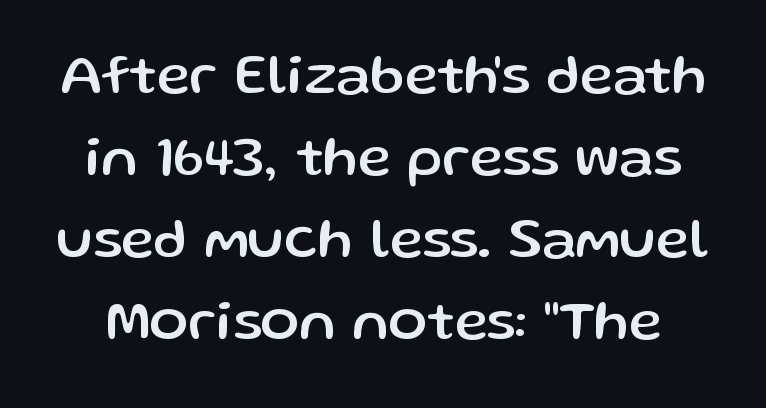
Decoration check: the copy has no underline. Is this a fixed-width face? No — the glyphs have proportional, varying widths. What's the leading like? Ordinary, nothing unusual. Italic: no, the glyphs are upright roman. A sans-serif font was chosen for this passage. Characters follow at the spacing the type designer built in.
